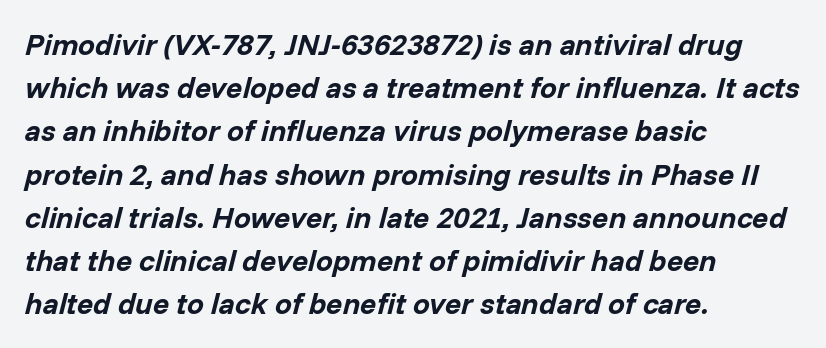
Q: Is the text bold? A: Yes.
Q: Is the text italic (slanted)? A: Yes, it leans right by about 14 degrees.
Q: Is the text underlined? A: No.
Q: How is the paragraph aligned? A: Left-aligned.
Q: Is the spacing between letters normal or unusually wide? A: Normal.
Q: Is the spacing between lines tight, normal or loose? A: Normal.
Q: Width (condensed, normal, or wide)? A: Normal.
Q: Stroke contrast? A: Low.
Q: x-height? A: Medium.
Q: Monospaced? A: No.
